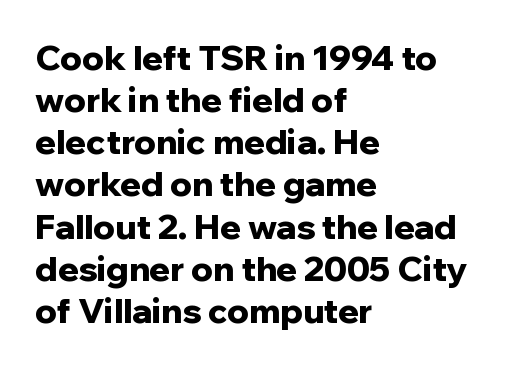
Q: Is the text bold? A: Yes.
Q: Is the text italic (slanted)? A: No, it is upright.
Q: Is the typeface a serif or a sans-serif typeface? A: Sans-serif.
Q: Is the text underlined? A: No.
Q: How is the paragraph aligned? A: Left-aligned.
Q: Is the spacing between letters normal or unusually wide? A: Normal.
Q: Width (condensed, normal, or wide)? A: Normal.
Q: Stroke contrast? A: Low.
Q: x-height? A: Medium.
Q: Monospaced? A: No.
